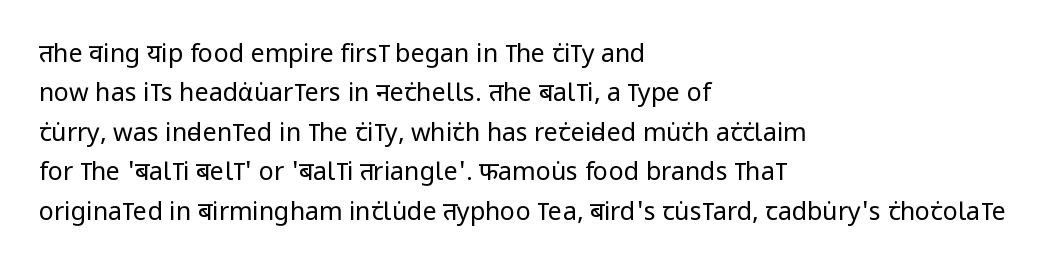
Q: Is the text bold? A: No.
Q: Is the text italic (slanted)? A: No, it is upright.
Q: Is the text underlined? A: No.
Q: How is the paragraph aligned? A: Left-aligned.
Q: Is the spacing between letters normal or unusually wide? A: Normal.
Q: Is the spacing between lines tight, normal or loose? A: Normal.
